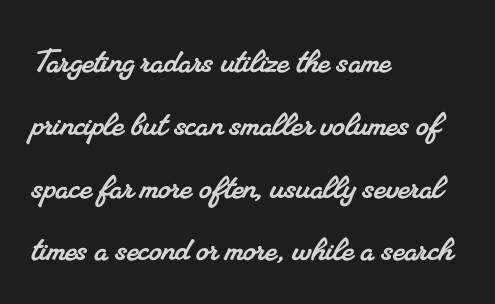
{"serif": "yes", "width": "normal", "stroke_contrast": "medium", "x_height": "small", "monospaced": "no", "underline": "no", "align": "left", "line_spacing": "normal", "line_spacing_ratio": 1.57, "letter_spacing": "normal", "letter_spacing_em": 0.0, "glyph_px": 40}
